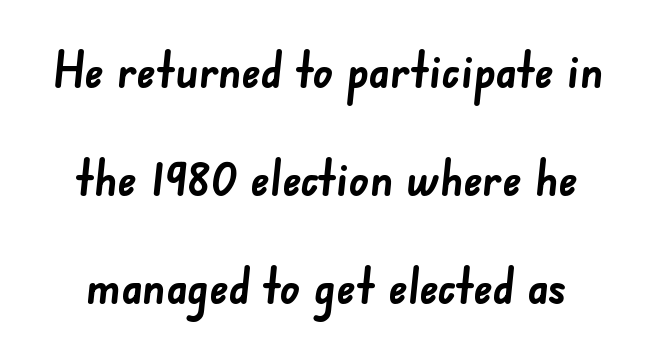
{"serif": "no", "bold": "yes", "weight": "semibold", "width": "normal", "stroke_contrast": "low", "x_height": "small", "monospaced": "no", "underline": "no", "line_spacing": "loose", "line_spacing_ratio": 2.2, "letter_spacing": "normal", "letter_spacing_em": 0.0, "glyph_px": 49}
